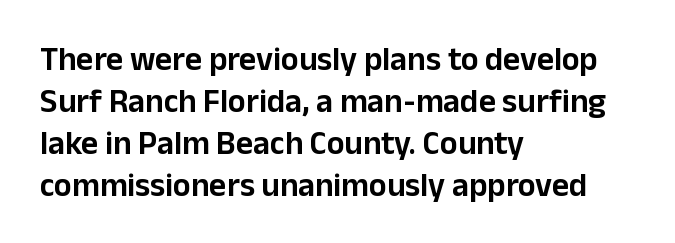
{"serif": "no", "italic": "no", "width": "normal", "stroke_contrast": "low", "x_height": "medium", "monospaced": "no", "underline": "no", "align": "left", "line_spacing": "normal", "line_spacing_ratio": 1.27, "letter_spacing": "normal", "letter_spacing_em": 0.0, "glyph_px": 33}
